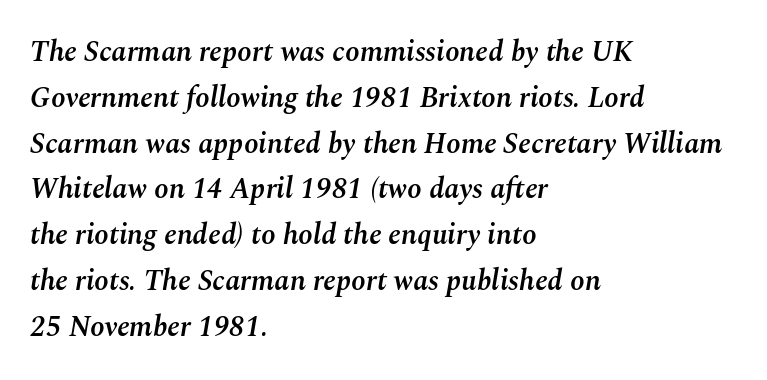
The sample has been set in demibold, a notch under bold. Honestly, there is no underline to notice here at all. Students, note that the glyphs here touch the page at normal intervals. The passage shown stacks its lines at a standard gap. If you drew a line through each stem, it would be angled.
